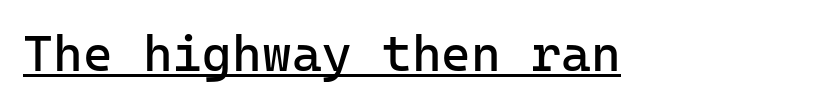
Q: Is the text bold? A: No.
Q: Is the text italic (slanted)? A: No, it is upright.
Q: Is the typeface a serif or a sans-serif typeface? A: Sans-serif.
Q: Is the text underlined? A: Yes.
Q: Is the spacing between letters normal or unusually wide? A: Normal.
Q: Width (condensed, normal, or wide)? A: Normal.
Q: Stroke contrast? A: Low.
Q: x-height? A: Medium.
